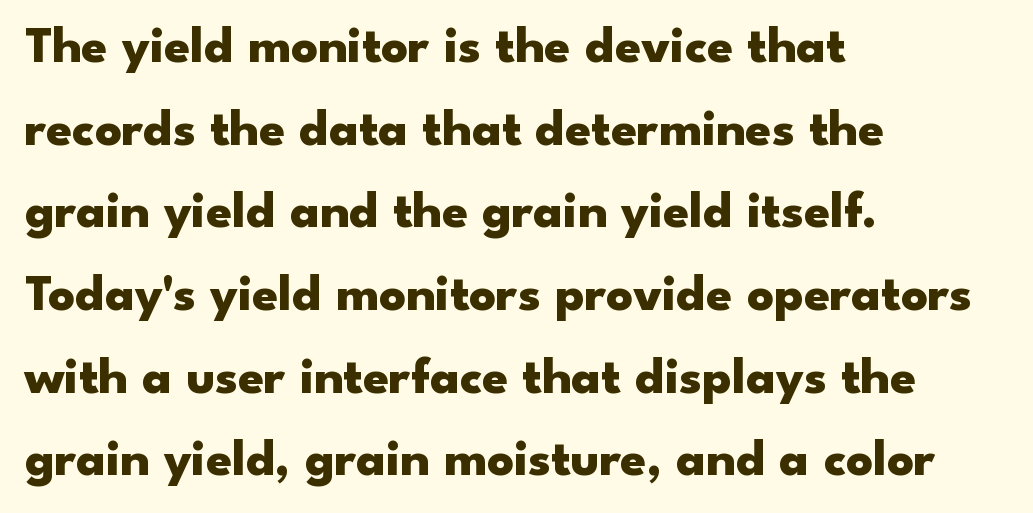
{"serif": "no", "italic": "no", "bold": "yes", "weight": "heavy", "width": "wide", "stroke_contrast": "low", "x_height": "small", "monospaced": "no", "underline": "no", "align": "left", "line_spacing": "normal", "line_spacing_ratio": 1.59, "letter_spacing": "normal", "letter_spacing_em": 0.0, "glyph_px": 52}
